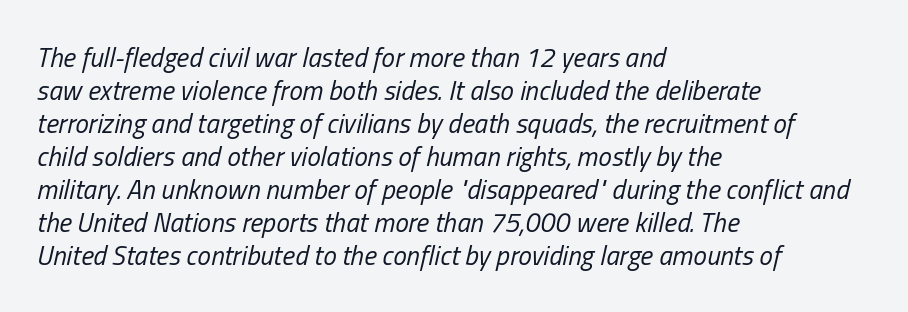
The image shows 27 px text type, italic (leaning right); set left-aligned, line spacing 1.22x, normal letter spacing, not underlined.
